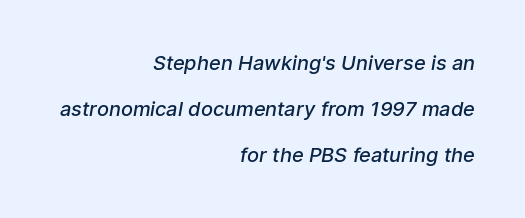
Casual observation: everything's shoved over to the right. In terms of letterspacing, this is plain default setting. Beneath every word, the page is bare. As a designer I'd log this as weight 600, semibold. Line spacing here is loose.
